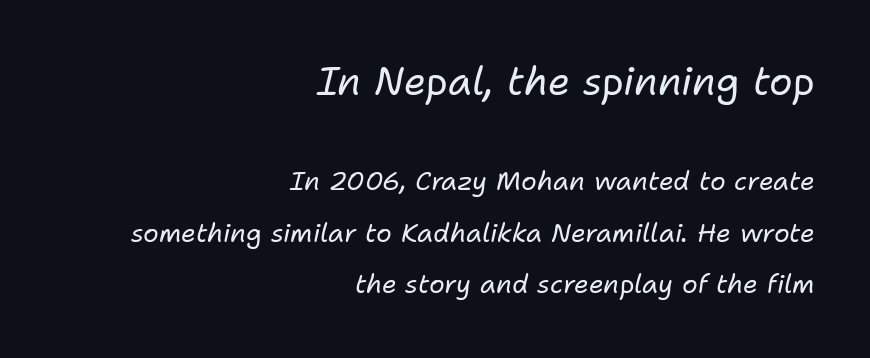
{"italic": "yes", "lean": "right", "slant_degrees": 11, "bold": "no", "weight": "regular", "width": "normal", "stroke_contrast": "low", "x_height": "medium", "monospaced": "no", "underline": "no", "align": "right", "line_spacing": "loose", "line_spacing_ratio": 1.98, "letter_spacing": "normal", "letter_spacing_em": 0.0, "larger_block": "first", "size_ratio": 1.5, "glyph_px": 39}
